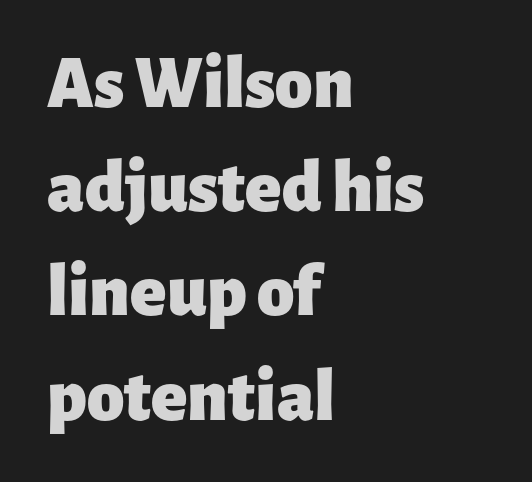
Q: Is the text bold? A: Yes.
Q: Is the text italic (slanted)? A: No, it is upright.
Q: Is the typeface a serif or a sans-serif typeface? A: Sans-serif.
Q: Is the text underlined? A: No.
Q: How is the paragraph aligned? A: Left-aligned.
Q: Is the spacing between letters normal or unusually wide? A: Normal.
Q: Is the spacing between lines tight, normal or loose? A: Normal.
Q: Width (condensed, normal, or wide)? A: Normal.
Q: Stroke contrast? A: Low.
Q: x-height? A: Medium.
Q: Monospaced? A: No.
